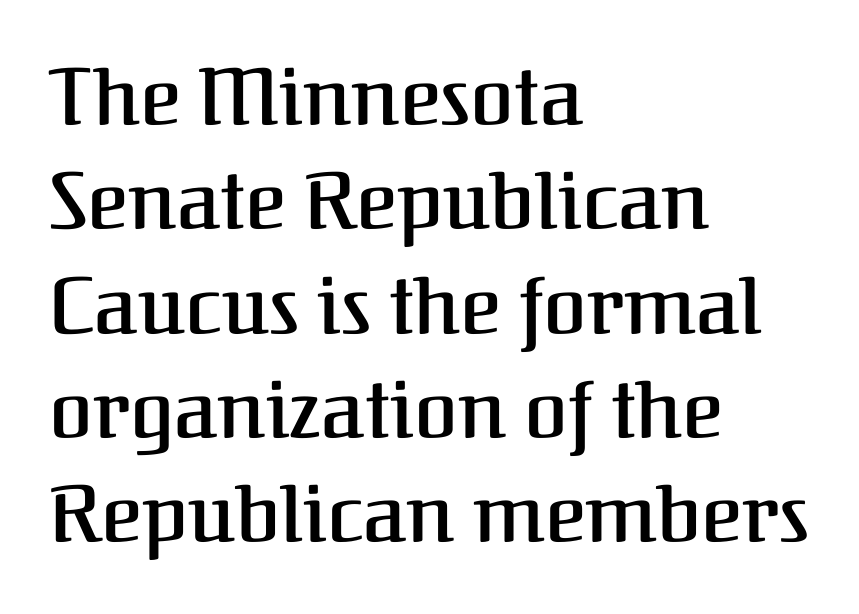
The image shows 79 px semibold serif type, upright; set left-aligned, normal line spacing (1.32x), normal letter spacing, not underlined; medium stroke contrast and a medium x-height.
